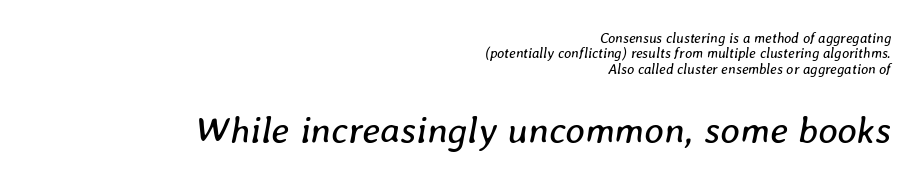
Q: Is the text bold? A: No.
Q: Is the text italic (slanted)? A: Yes, it leans right by about 8 degrees.
Q: Is the text underlined? A: No.
Q: How is the paragraph aligned? A: Right-aligned.
Q: Is the spacing between letters normal or unusually wide? A: Normal.
Q: Is the spacing between lines tight, normal or loose? A: Tight.
Q: Which block of text is set in a larger size, the first (top) or the second (bottom)? A: The second (bottom) one.
Q: Width (condensed, normal, or wide)? A: Normal.
Q: Stroke contrast? A: Low.
Q: x-height? A: Medium.
Q: Monospaced? A: No.
